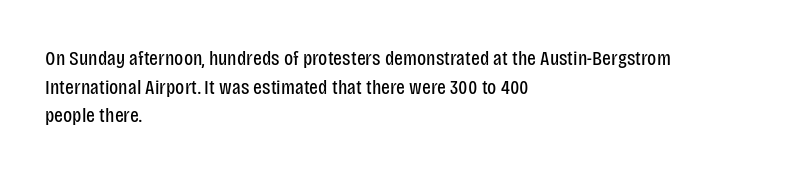
Line beginnings align vertically; line endings do not. Whoever set this chose a conventional vertical rhythm. Stroke mass is kept to a normal reading level or below. Nobody touched the tracking dial on this one.
